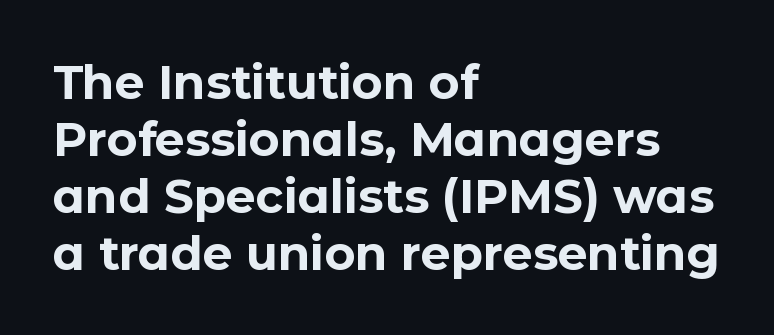
The image shows 47 px bold sans-serif type, upright; set left-aligned, line spacing 1.21x, normal letter spacing, not underlined; low stroke contrast and a medium x-height.
